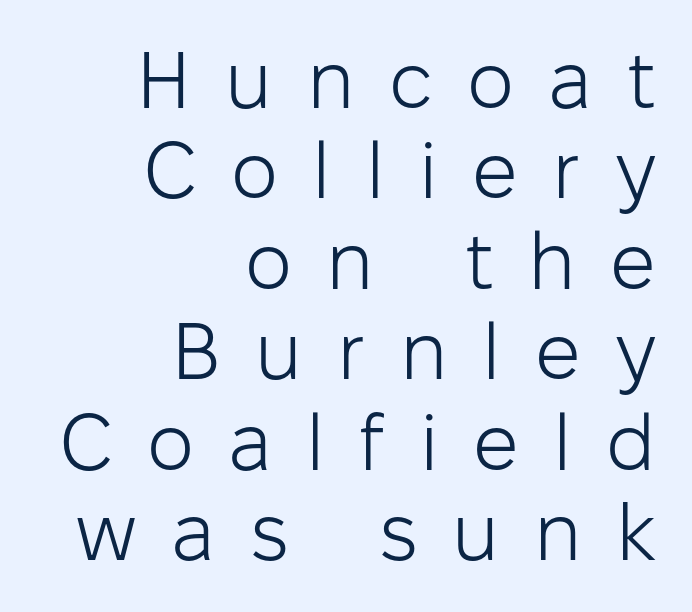
The image shows 80 px light sans-serif type, upright; set right-aligned, tight line spacing (1.13x), unusually wide letter spacing (+0.43 em), not underlined; low stroke contrast and a medium x-height.
